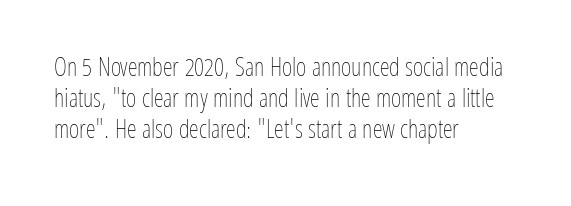
Q: Is the text bold? A: No.
Q: Is the text italic (slanted)? A: No, it is upright.
Q: Is the text underlined? A: No.
Q: How is the paragraph aligned? A: Left-aligned.
Q: Is the spacing between letters normal or unusually wide? A: Normal.
Q: Is the spacing between lines tight, normal or loose? A: Normal.
